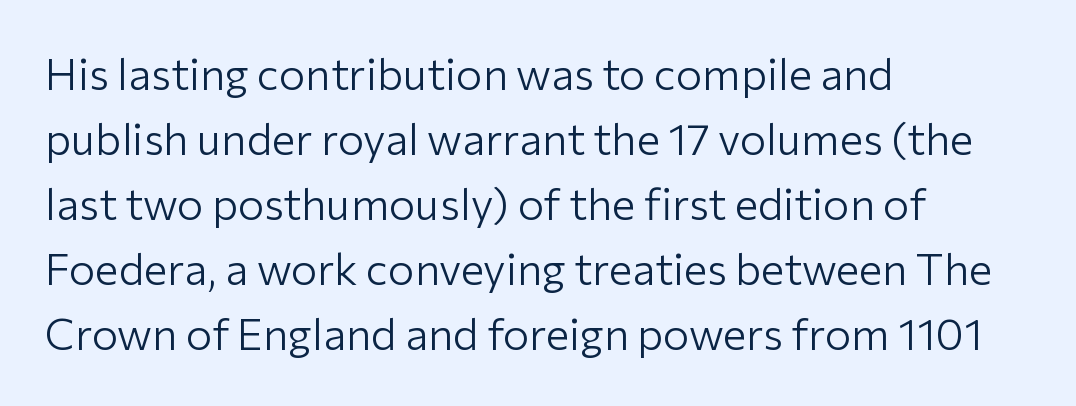
{"serif": "no", "italic": "no", "bold": "no", "weight": "light", "width": "normal", "stroke_contrast": "low", "x_height": "medium", "monospaced": "no", "underline": "no", "align": "left", "line_spacing": "normal", "line_spacing_ratio": 1.48, "letter_spacing": "normal", "letter_spacing_em": 0.0, "glyph_px": 44}
